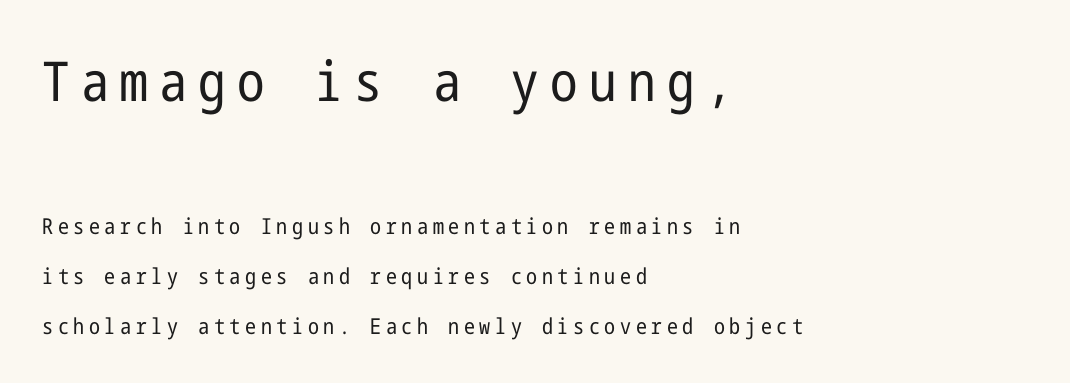
Q: Is the text bold? A: No.
Q: Is the text italic (slanted)? A: No, it is upright.
Q: Is the typeface a serif or a sans-serif typeface? A: Sans-serif.
Q: Is the text underlined? A: No.
Q: How is the paragraph aligned? A: Left-aligned.
Q: Is the spacing between letters normal or unusually wide? A: Unusually wide.
Q: Is the spacing between lines tight, normal or loose? A: Loose.
Q: Which block of text is set in a larger size, the first (top) or the second (bottom)? A: The first (top) one.
Q: Width (condensed, normal, or wide)? A: Condensed.
Q: Stroke contrast? A: Low.
Q: x-height? A: Medium.
